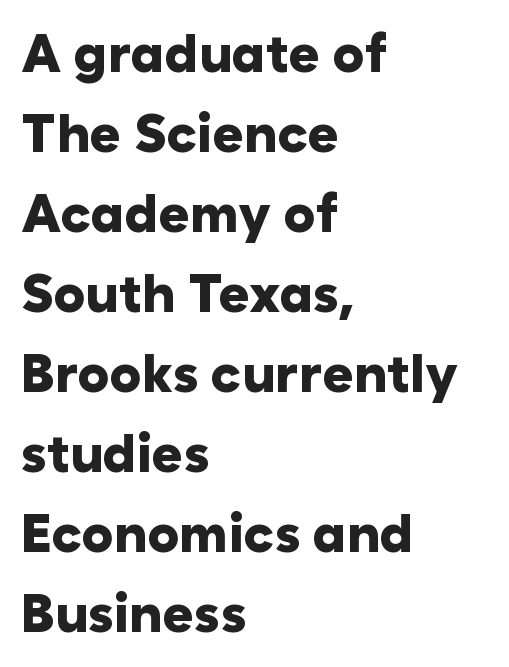
Decoration check: the copy has no underline. This sample is left-justified, so line endings fall wherever the words run out. The face used here is rendered with its standard letterfit. Unlike a traditional serif, this face leaves its strokes unadorned.
